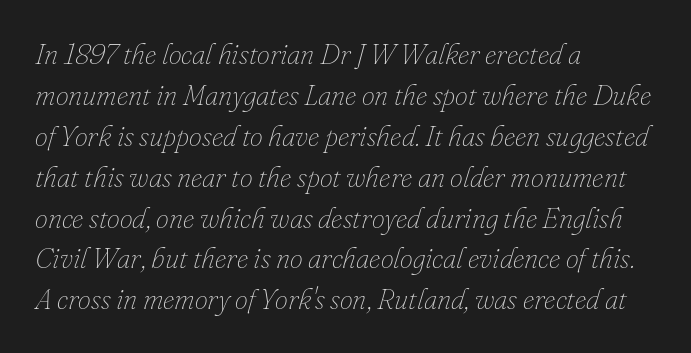
{"italic": "yes", "lean": "right", "slant_degrees": 16, "bold": "no", "weight": "thin", "width": "normal", "stroke_contrast": "low", "x_height": "small", "monospaced": "no", "underline": "no", "align": "left", "line_spacing": "normal", "line_spacing_ratio": 1.41, "letter_spacing": "normal", "letter_spacing_em": 0.0, "glyph_px": 29}
